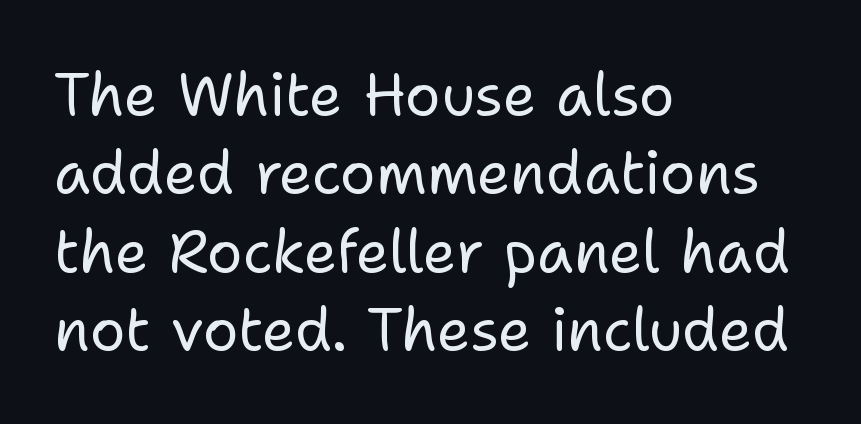
The image shows 59 px regular-weight sans-serif type, upright; set left-aligned, normal line spacing (1.33x), normal letter spacing, not underlined; low stroke contrast and a medium x-height.
